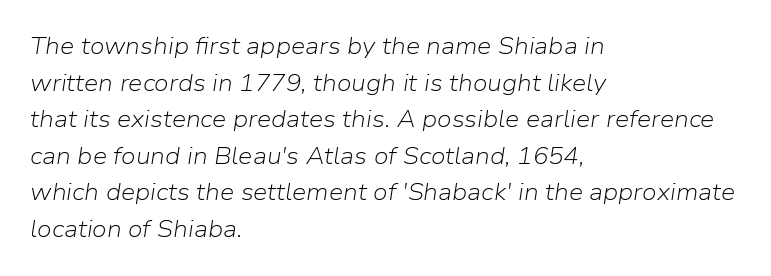
{"italic": "yes", "lean": "right", "slant_degrees": 9, "bold": "no", "underline": "no", "align": "left", "line_spacing": "normal", "line_spacing_ratio": 1.59, "letter_spacing": "normal", "letter_spacing_em": 0.0, "glyph_px": 23}
